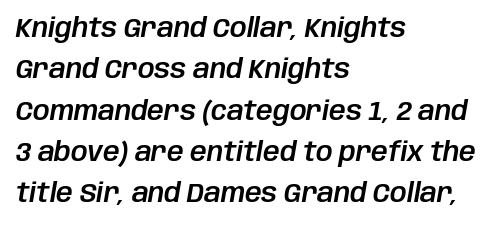
The image shows 26 px text type, italic (leaning right); set left-aligned, normal line spacing (1.59x), normal letter spacing, not underlined.
